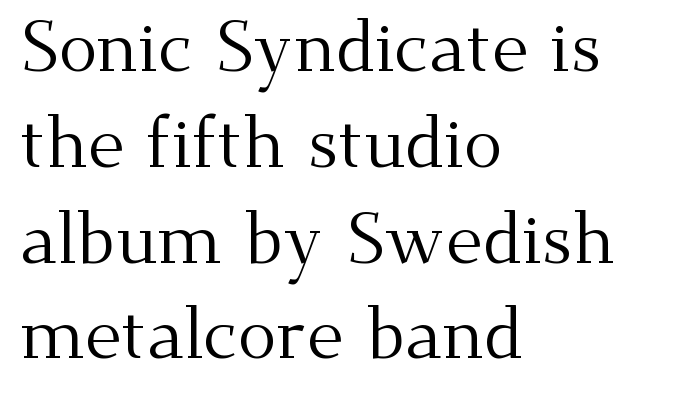
{"serif": "yes", "italic": "no", "bold": "no", "weight": "regular", "width": "normal", "stroke_contrast": "medium", "x_height": "small", "monospaced": "no", "underline": "no", "align": "left", "line_spacing": "normal", "line_spacing_ratio": 1.33, "letter_spacing": "normal", "letter_spacing_em": 0.0, "glyph_px": 72}
